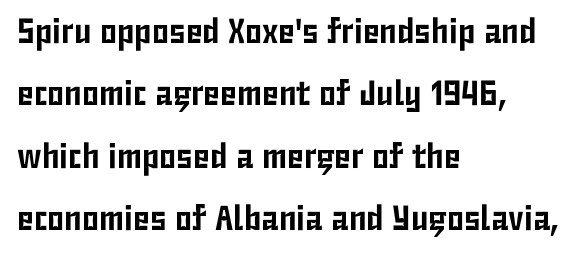
Q: Is the text italic (slanted)? A: No, it is upright.
Q: Is the typeface a serif or a sans-serif typeface? A: Sans-serif.
Q: Is the text underlined? A: No.
Q: How is the paragraph aligned? A: Left-aligned.
Q: Is the spacing between letters normal or unusually wide? A: Normal.
Q: Width (condensed, normal, or wide)? A: Condensed.
Q: Stroke contrast? A: Low.
Q: x-height? A: Medium.
Q: Monospaced? A: No.
